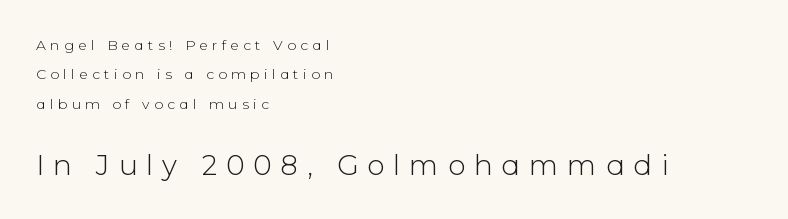
Q: Is the text bold? A: No.
Q: Is the text italic (slanted)? A: No, it is upright.
Q: Is the typeface a serif or a sans-serif typeface? A: Sans-serif.
Q: Is the text underlined? A: No.
Q: How is the paragraph aligned? A: Left-aligned.
Q: Is the spacing between letters normal or unusually wide? A: Unusually wide.
Q: Is the spacing between lines tight, normal or loose? A: Loose.
Q: Which block of text is set in a larger size, the first (top) or the second (bottom)? A: The second (bottom) one.
Q: Width (condensed, normal, or wide)? A: Normal.
Q: Stroke contrast? A: Low.
Q: x-height? A: Medium.
Q: Monospaced? A: No.
